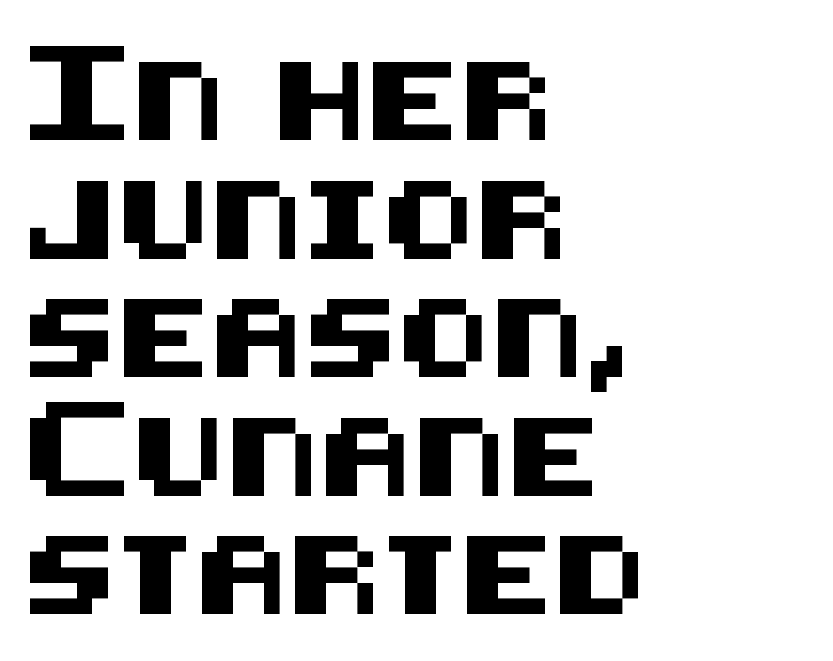
Horizontal alignment here is leftward, the default for most running prose. Stroke terminals: plain, sans-serif. The lines sit at an ordinary, default distance from one another. The area under the type is left untouched.
